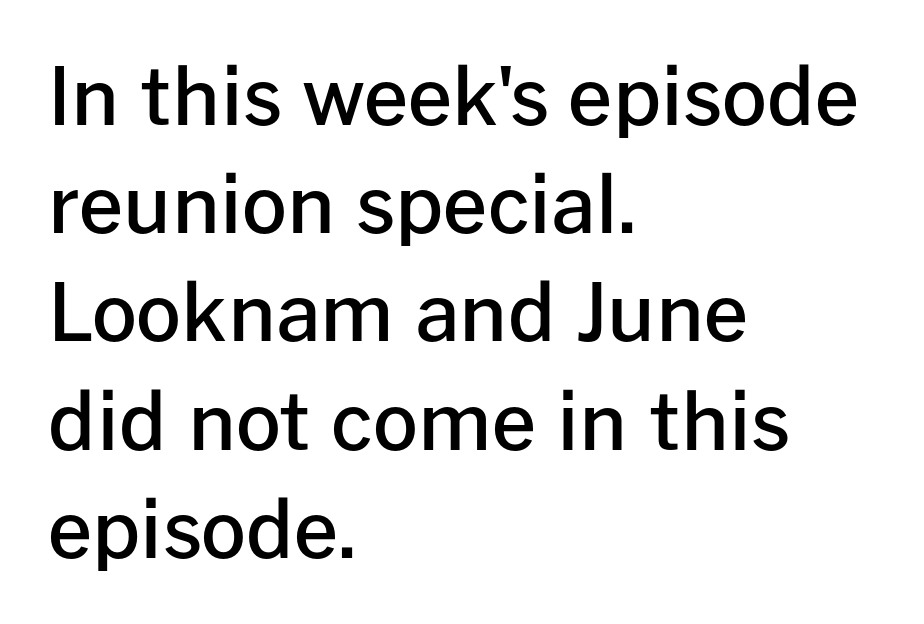
Q: Is the text bold? A: Semi-bold.
Q: Is the text italic (slanted)? A: No, it is upright.
Q: Is the typeface a serif or a sans-serif typeface? A: Sans-serif.
Q: Is the text underlined? A: No.
Q: How is the paragraph aligned? A: Left-aligned.
Q: Is the spacing between letters normal or unusually wide? A: Normal.
Q: Is the spacing between lines tight, normal or loose? A: Normal.
Q: Width (condensed, normal, or wide)? A: Normal.
Q: Stroke contrast? A: Low.
Q: x-height? A: Medium.
Q: Monospaced? A: No.
